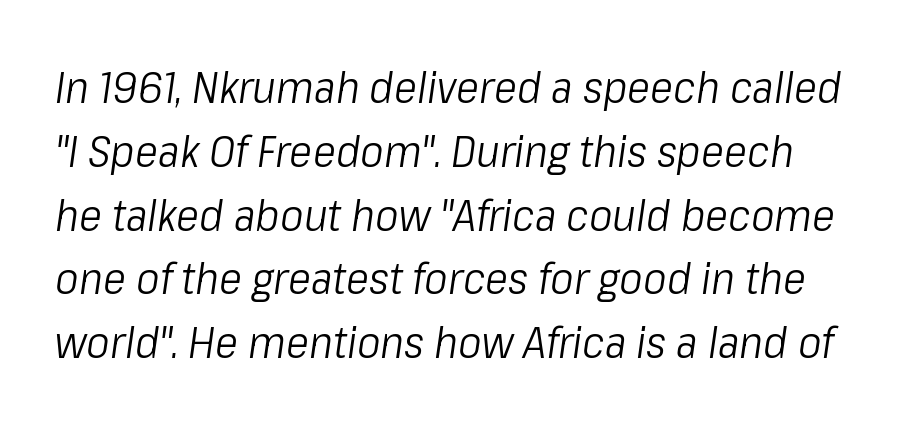
{"italic": "yes", "lean": "right", "slant_degrees": 8, "bold": "no", "weight": "light", "width": "condensed", "stroke_contrast": "low", "x_height": "medium", "monospaced": "no", "underline": "no", "line_spacing": "normal", "line_spacing_ratio": 1.45, "letter_spacing": "normal", "letter_spacing_em": 0.0, "glyph_px": 44}
